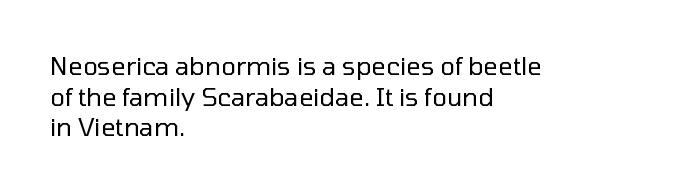
{"italic": "no", "bold": "no", "underline": "no", "align": "left", "line_spacing_ratio": 1.23, "letter_spacing": "normal", "letter_spacing_em": 0.0, "glyph_px": 25}
